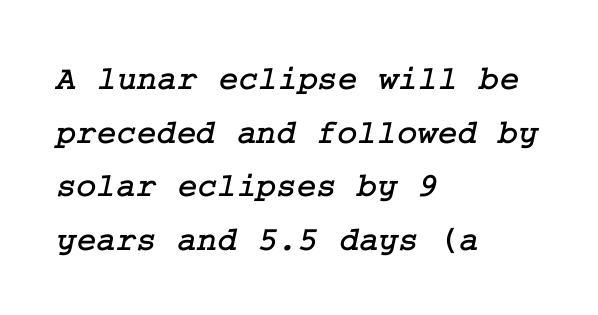
{"serif": "yes", "width": "normal", "stroke_contrast": "low", "x_height": "medium", "underline": "no", "align": "left", "line_spacing": "normal", "line_spacing_ratio": 1.58, "letter_spacing": "normal", "letter_spacing_em": 0.0, "glyph_px": 34}
